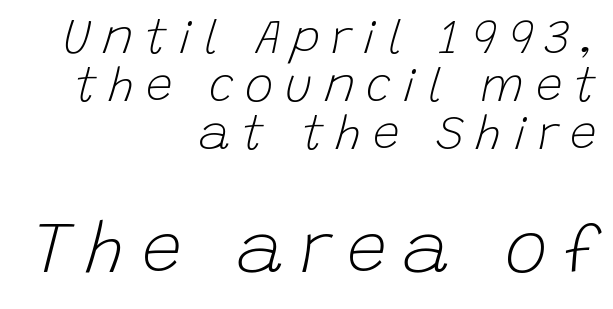
{"italic": "yes", "lean": "right", "slant_degrees": 15, "bold": "no", "weight": "light", "width": "normal", "stroke_contrast": "low", "x_height": "large", "monospaced": "no", "underline": "no", "align": "right", "line_spacing": "tight", "line_spacing_ratio": 1.0, "letter_spacing": "wide", "letter_spacing_em": 0.23, "larger_block": "second", "size_ratio": 1.5, "glyph_px": 72}
